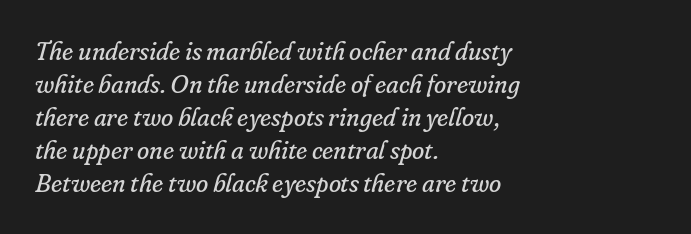
{"italic": "yes", "lean": "right", "slant_degrees": 16, "bold": "no", "underline": "no", "align": "left", "line_spacing": "normal", "line_spacing_ratio": 1.32, "letter_spacing": "normal", "letter_spacing_em": 0.0, "glyph_px": 25}
